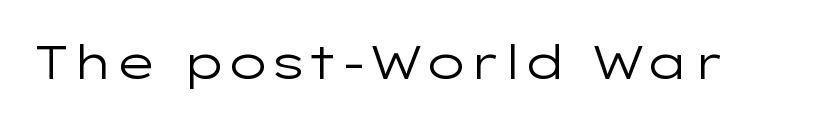
This is the regular roman posture of the typeface. Caption: standard tracking, unaltered. Weight: in the light-to-regular range. The rendering uses natural spacing where letterforms have individual widths.
